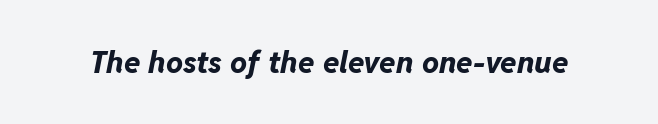
The image shows 30 px bold type, italic (leaning right); set normal letter spacing, not underlined; low stroke contrast and a medium x-height.
